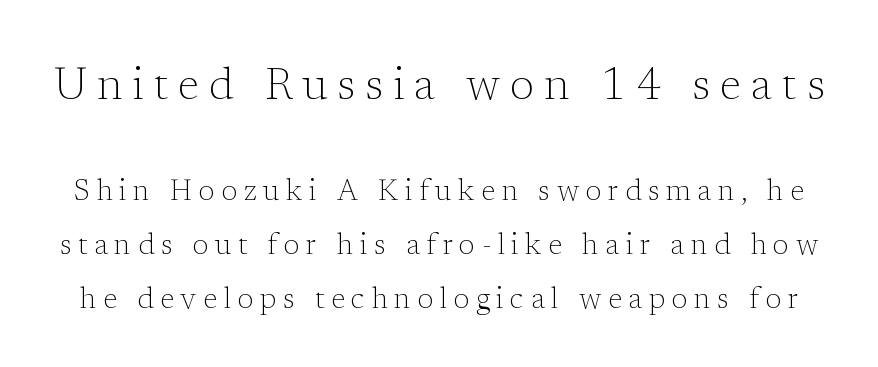
Q: Is the text bold? A: No.
Q: Is the text italic (slanted)? A: No, it is upright.
Q: Is the typeface a serif or a sans-serif typeface? A: Serif.
Q: Is the text underlined? A: No.
Q: Is the spacing between letters normal or unusually wide? A: Unusually wide.
Q: Which block of text is set in a larger size, the first (top) or the second (bottom)? A: The first (top) one.
Q: Width (condensed, normal, or wide)? A: Normal.
Q: Stroke contrast? A: Low.
Q: x-height? A: Medium.
Q: Monospaced? A: No.
